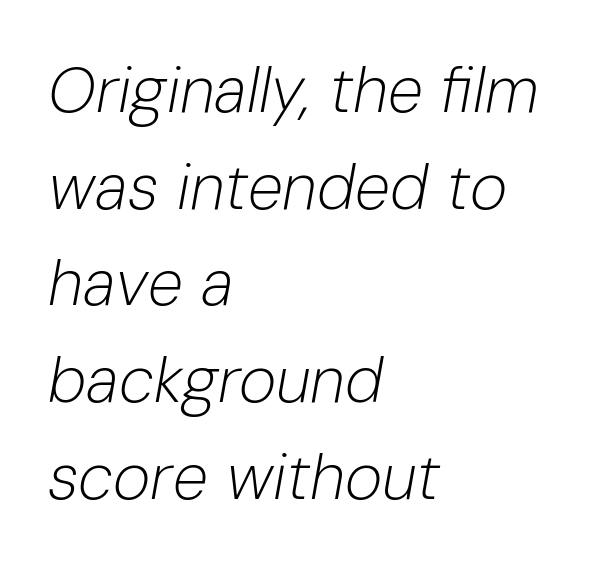
If you drew a ruler down the left edge, every line would touch it. The line-height multiplier appears to be the usual default. Compared with typical body copy, the letter spacing here is the same. Is this a fixed-width face? No — the glyphs have proportional, varying widths. Is the type slanted? Yes — the strokes lean at a clear angle.
